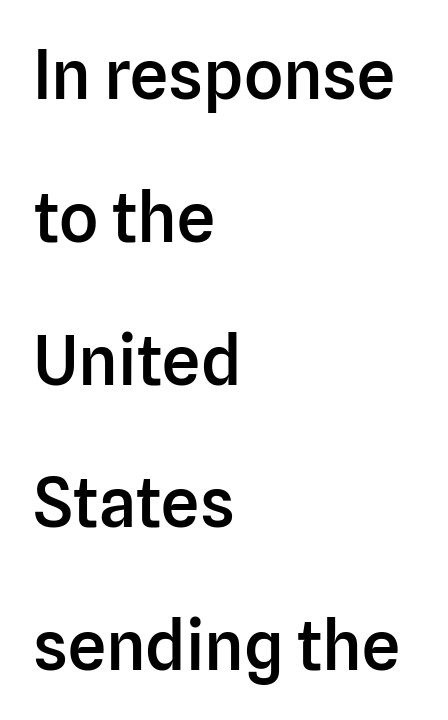
{"serif": "no", "italic": "no", "bold": "semi", "weight": "semibold", "width": "normal", "stroke_contrast": "low", "x_height": "medium", "monospaced": "no", "underline": "no", "align": "left", "line_spacing": "loose", "line_spacing_ratio": 2.1, "letter_spacing": "normal", "letter_spacing_em": 0.0, "glyph_px": 68}
